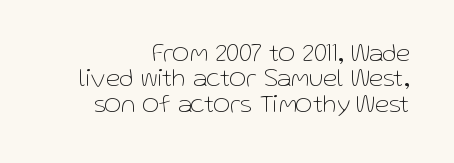
{"italic": "no", "bold": "no", "underline": "no", "align": "right", "line_spacing": "tight", "line_spacing_ratio": 0.98, "letter_spacing": "normal", "letter_spacing_em": 0.0, "glyph_px": 26}
